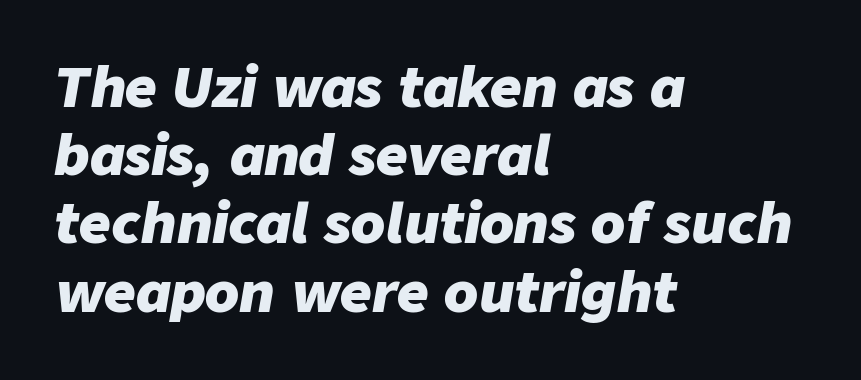
The font's italic variant was chosen for this text. As a designer I'd log this as weight 700, bold. Compared with typical body copy, the letter spacing here is the same. Any mark beneath the type? The region is blank.
